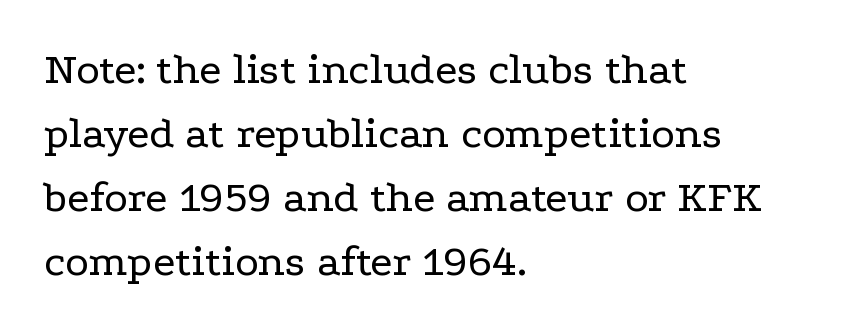
Q: Is the text bold? A: No.
Q: Is the text italic (slanted)? A: No, it is upright.
Q: Is the typeface a serif or a sans-serif typeface? A: Serif.
Q: Is the text underlined? A: No.
Q: How is the paragraph aligned? A: Left-aligned.
Q: Is the spacing between letters normal or unusually wide? A: Normal.
Q: Is the spacing between lines tight, normal or loose? A: Normal.
Q: Width (condensed, normal, or wide)? A: Wide.
Q: Stroke contrast? A: Low.
Q: x-height? A: Medium.
Q: Monospaced? A: No.
